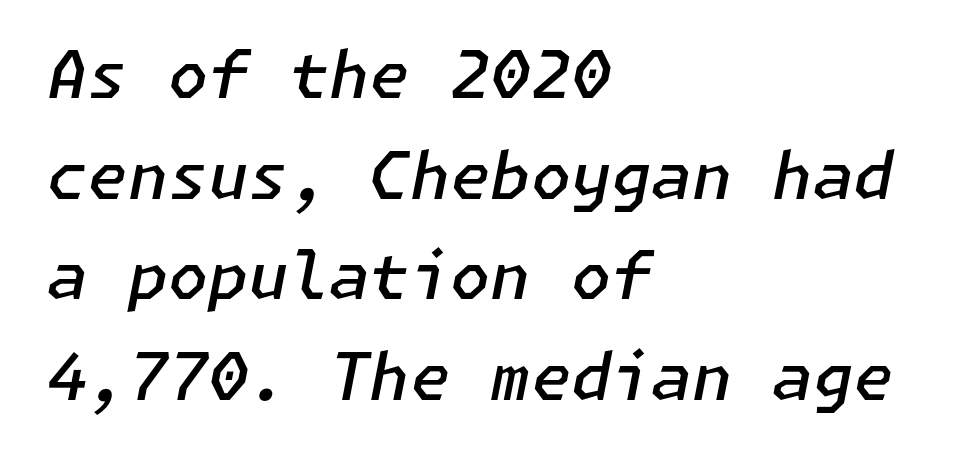
The image shows 65 px semibold type, italic (leaning right); set left-aligned, normal line spacing (1.55x), normal letter spacing, not underlined; low stroke contrast and a medium x-height.
